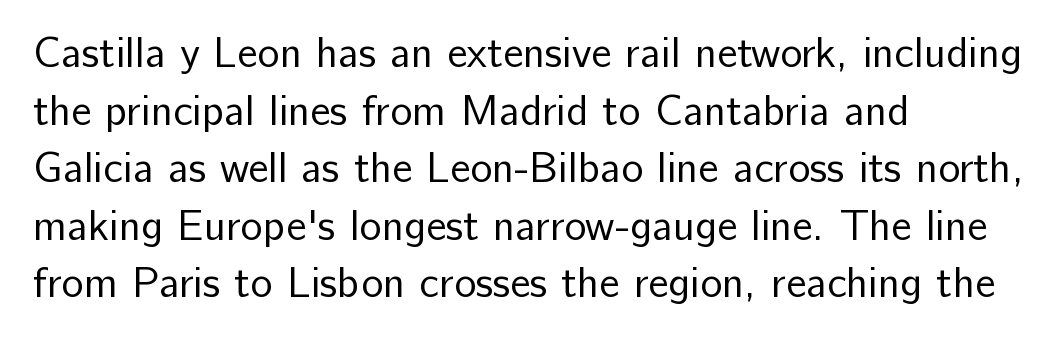
{"serif": "no", "italic": "no", "bold": "no", "weight": "regular", "width": "normal", "stroke_contrast": "low", "x_height": "medium", "monospaced": "no", "underline": "no", "align": "left", "line_spacing": "normal", "line_spacing_ratio": 1.37, "letter_spacing": "normal", "letter_spacing_em": 0.0, "glyph_px": 42}
